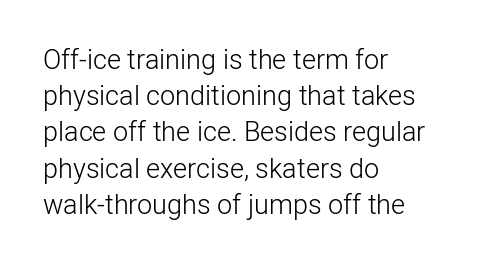
The strokes carry an ordinary text weight at most. Teacher's note: observe the even left margin — that is flush-left alignment. The lines sit at an ordinary, default distance from one another. Does extra space separate the letters? No, they use regular spacing. Posture: vertical. The specimen omits any rule beneath the text block's lines.
